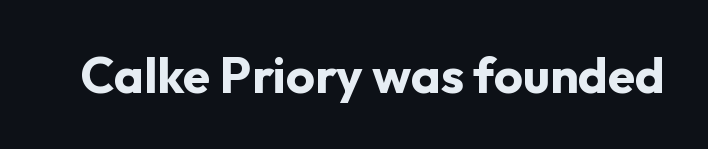
Q: Is the text bold? A: Yes.
Q: Is the text italic (slanted)? A: No, it is upright.
Q: Is the typeface a serif or a sans-serif typeface? A: Sans-serif.
Q: Is the text underlined? A: No.
Q: Is the spacing between letters normal or unusually wide? A: Normal.
Q: Width (condensed, normal, or wide)? A: Normal.
Q: Stroke contrast? A: Low.
Q: x-height? A: Medium.
Q: Monospaced? A: No.
